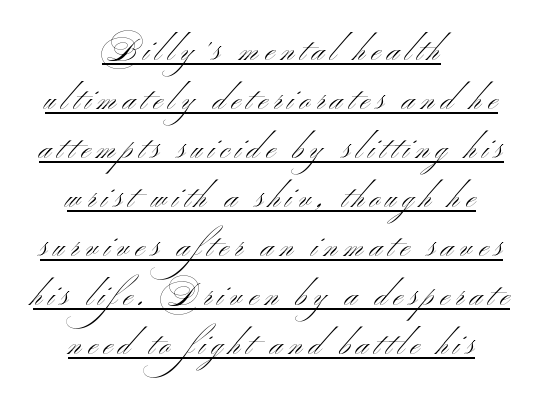
Unlike a traditional serif, this face leaves its strokes unadorned. A typesetter would call this leading conventional body-copy spacing. Is this a heavy cut? Hardly; it is regular or lighter. This sample is center-justified, so both line endings float freely.
